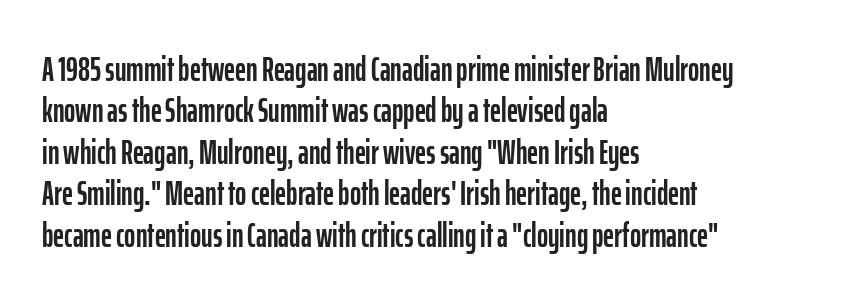
Q: Is the text italic (slanted)? A: No, it is upright.
Q: Is the typeface a serif or a sans-serif typeface? A: Sans-serif.
Q: Is the text underlined? A: No.
Q: How is the paragraph aligned? A: Left-aligned.
Q: Is the spacing between letters normal or unusually wide? A: Normal.
Q: Width (condensed, normal, or wide)? A: Condensed.
Q: Stroke contrast? A: Low.
Q: x-height? A: Medium.
Q: Monospaced? A: No.
